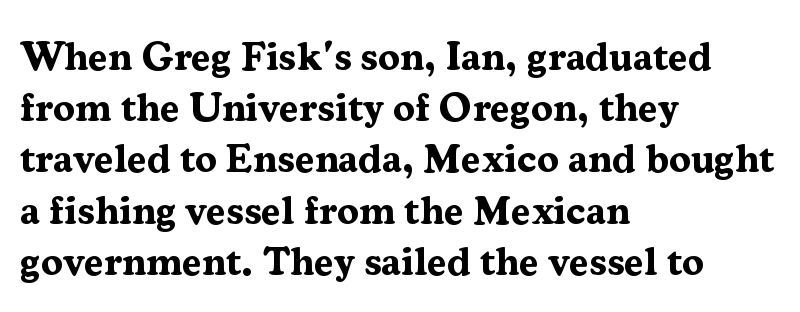
{"serif": "yes", "italic": "no", "bold": "yes", "weight": "bold", "width": "normal", "stroke_contrast": "medium", "x_height": "medium", "monospaced": "no", "underline": "no", "align": "left", "line_spacing": "normal", "line_spacing_ratio": 1.28, "letter_spacing": "normal", "letter_spacing_em": 0.0, "glyph_px": 40}
